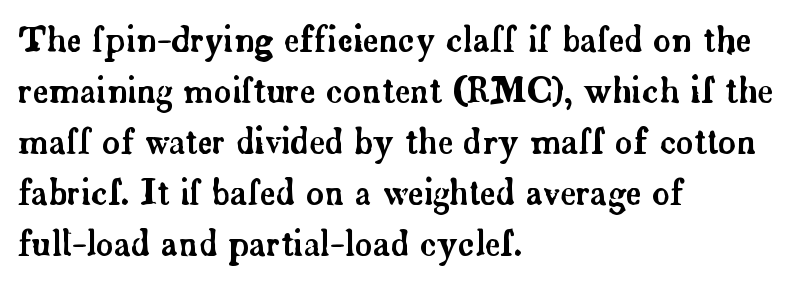
{"serif": "yes", "italic": "no", "width": "normal", "stroke_contrast": "low", "x_height": "small", "monospaced": "no", "underline": "no", "align": "left", "line_spacing": "normal", "line_spacing_ratio": 1.5, "letter_spacing": "normal", "letter_spacing_em": 0.0, "glyph_px": 34}
